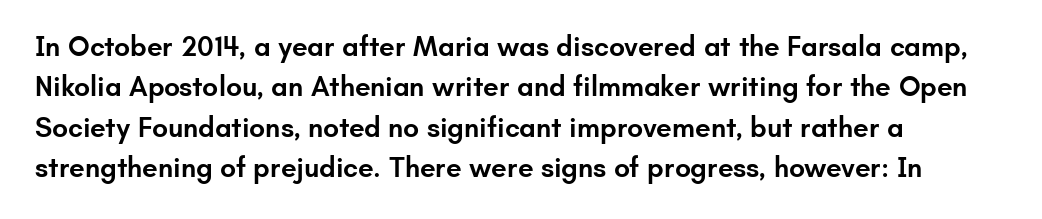
Q: Is the text bold? A: Semi-bold.
Q: Is the text italic (slanted)? A: No, it is upright.
Q: Is the typeface a serif or a sans-serif typeface? A: Sans-serif.
Q: Is the text underlined? A: No.
Q: How is the paragraph aligned? A: Left-aligned.
Q: Is the spacing between letters normal or unusually wide? A: Normal.
Q: Is the spacing between lines tight, normal or loose? A: Normal.
Q: Width (condensed, normal, or wide)? A: Normal.
Q: Stroke contrast? A: Low.
Q: x-height? A: Small.
Q: Monospaced? A: No.
